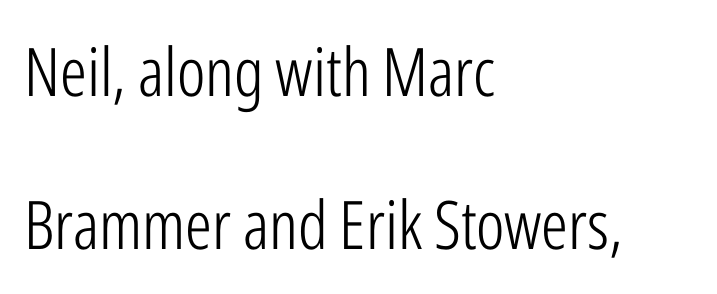
{"serif": "no", "italic": "no", "bold": "no", "weight": "light", "width": "condensed", "stroke_contrast": "low", "x_height": "medium", "monospaced": "no", "underline": "no", "align": "left", "line_spacing": "loose", "line_spacing_ratio": 2.29, "letter_spacing": "normal", "letter_spacing_em": 0.0, "glyph_px": 67}
